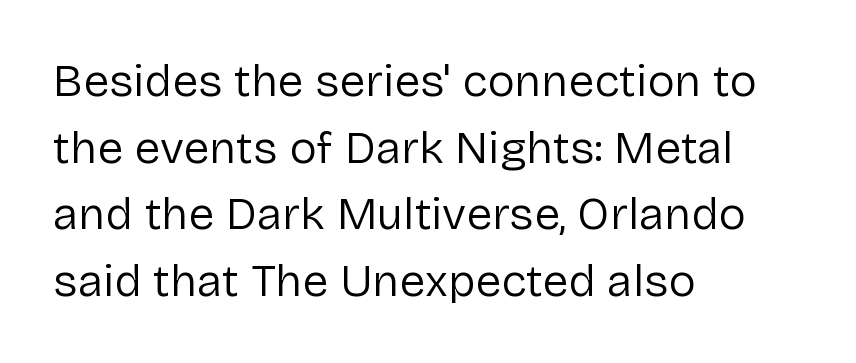
Q: Is the text bold? A: No.
Q: Is the text italic (slanted)? A: No, it is upright.
Q: Is the typeface a serif or a sans-serif typeface? A: Sans-serif.
Q: Is the text underlined? A: No.
Q: How is the paragraph aligned? A: Left-aligned.
Q: Is the spacing between letters normal or unusually wide? A: Normal.
Q: Is the spacing between lines tight, normal or loose? A: Normal.
Q: Width (condensed, normal, or wide)? A: Normal.
Q: Stroke contrast? A: Low.
Q: x-height? A: Medium.
Q: Monospaced? A: No.
